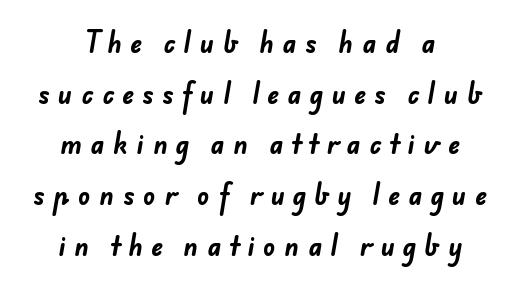
Q: Is the text bold? A: Yes.
Q: Is the text underlined? A: No.
Q: How is the paragraph aligned? A: Centered.
Q: Is the spacing between letters normal or unusually wide? A: Unusually wide.
Q: Is the spacing between lines tight, normal or loose? A: Loose.
